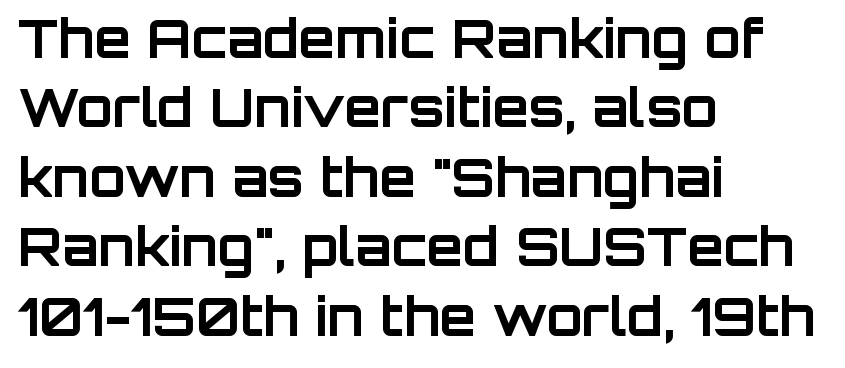
The image shows 53 px bold sans-serif type, upright; set left-aligned, normal line spacing (1.31x), normal letter spacing, not underlined; low stroke contrast and a large x-height.
